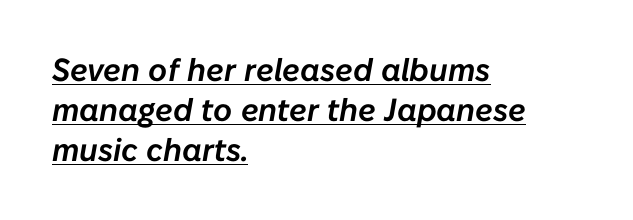
The image shows 32 px text type, italic (leaning right); set left-aligned, normal line spacing (1.25x), normal letter spacing, underlined; low stroke contrast and a medium x-height.
